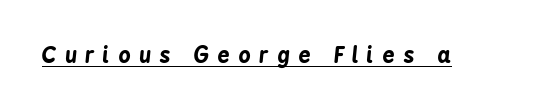
The image shows 21 px bold type, italic (leaning right); set unusually wide letter spacing (+0.42 em), underlined.
